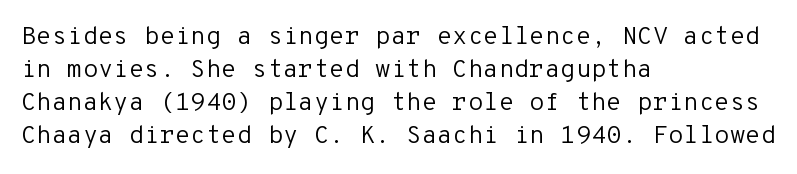
The setting favours the left margin, as ordinary paragraphs usually do. The letters stand upright; this is a roman face. Does the leading feel generous? No, just average. The passage shown has conventional tracking throughout. Each stroke keeps to a modest, everyday thickness or less.
